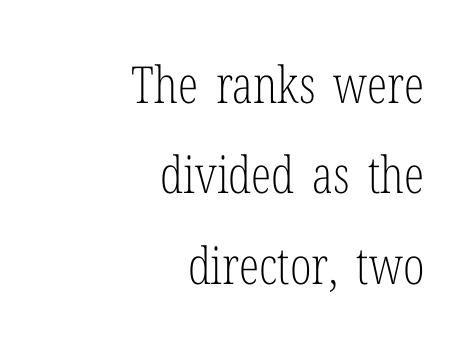
Q: Is the text bold? A: No.
Q: Is the text italic (slanted)? A: No, it is upright.
Q: Is the typeface a serif or a sans-serif typeface? A: Serif.
Q: Is the text underlined? A: No.
Q: How is the paragraph aligned? A: Right-aligned.
Q: Is the spacing between letters normal or unusually wide? A: Normal.
Q: Width (condensed, normal, or wide)? A: Condensed.
Q: Stroke contrast? A: Low.
Q: x-height? A: Medium.
Q: Monospaced? A: No.
